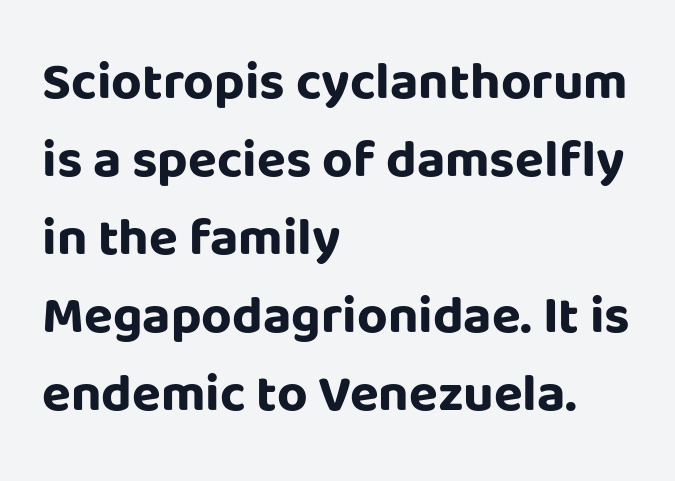
Q: Is the text bold? A: Yes.
Q: Is the text italic (slanted)? A: No, it is upright.
Q: Is the typeface a serif or a sans-serif typeface? A: Sans-serif.
Q: Is the text underlined? A: No.
Q: How is the paragraph aligned? A: Left-aligned.
Q: Is the spacing between letters normal or unusually wide? A: Normal.
Q: Is the spacing between lines tight, normal or loose? A: Normal.
Q: Width (condensed, normal, or wide)? A: Normal.
Q: Stroke contrast? A: Low.
Q: x-height? A: Large.
Q: Monospaced? A: No.
